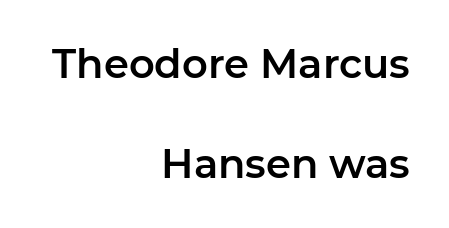
The image shows 40 px sans-serif type, upright; set right-aligned, loose line spacing (2.5x), normal letter spacing, not underlined; low stroke contrast and a medium x-height.
